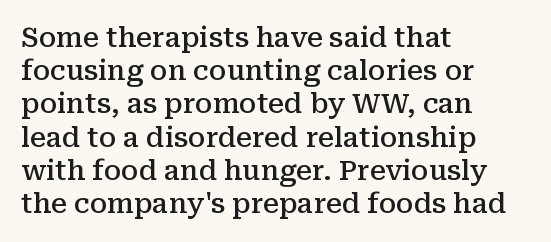
Short and long lines alike share a common starting point at left. The axis of the letterforms is exactly vertical. Plain, unruled lines of type. Caption: semibold face, moderately heavy strokes. How are the letters spaced? Ordinarily, with no added tracking.
